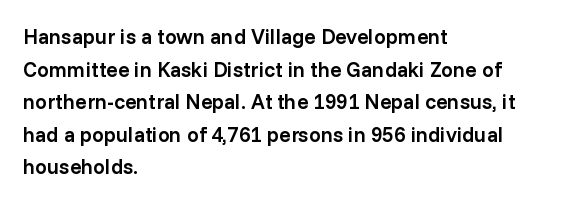
{"italic": "no", "bold": "semi", "underline": "no", "align": "left", "line_spacing": "normal", "line_spacing_ratio": 1.55, "letter_spacing": "normal", "letter_spacing_em": 0.0, "glyph_px": 21}
